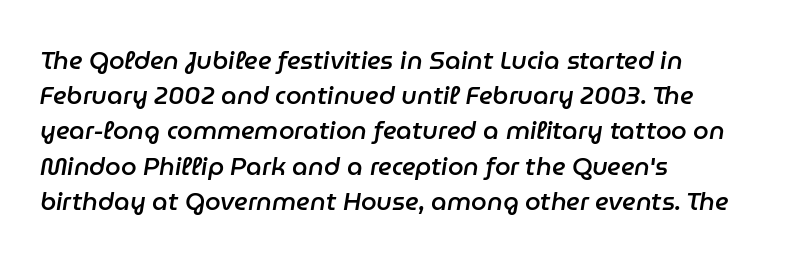
Q: Is the text bold? A: Semi-bold.
Q: Is the text italic (slanted)? A: Yes, it leans right by about 9 degrees.
Q: Is the text underlined? A: No.
Q: How is the paragraph aligned? A: Left-aligned.
Q: Is the spacing between letters normal or unusually wide? A: Normal.
Q: Is the spacing between lines tight, normal or loose? A: Normal.
